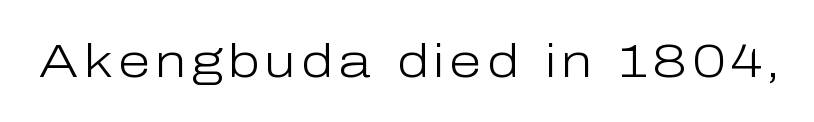
Q: Is the text bold? A: No.
Q: Is the text italic (slanted)? A: No, it is upright.
Q: Is the typeface a serif or a sans-serif typeface? A: Sans-serif.
Q: Is the text underlined? A: No.
Q: Width (condensed, normal, or wide)? A: Normal.
Q: Stroke contrast? A: Low.
Q: x-height? A: Medium.
Q: Monospaced? A: No.
